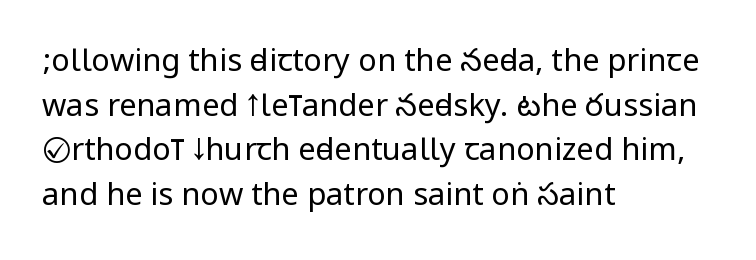
Is this a heavy cut? Hardly; it is regular or lighter. The compositor pushed each line to the left boundary. Underlining? Definitely not there. Posture: vertical.
